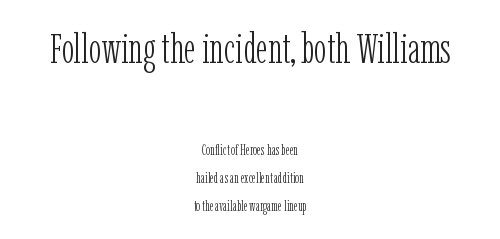
Q: Is the text bold? A: No.
Q: Is the text italic (slanted)? A: No, it is upright.
Q: Is the typeface a serif or a sans-serif typeface? A: Serif.
Q: Is the text underlined? A: No.
Q: How is the paragraph aligned? A: Centered.
Q: Is the spacing between letters normal or unusually wide? A: Normal.
Q: Is the spacing between lines tight, normal or loose? A: Loose.
Q: Which block of text is set in a larger size, the first (top) or the second (bottom)? A: The first (top) one.
Q: Width (condensed, normal, or wide)? A: Condensed.
Q: Stroke contrast? A: Low.
Q: x-height? A: Medium.
Q: Monospaced? A: No.
